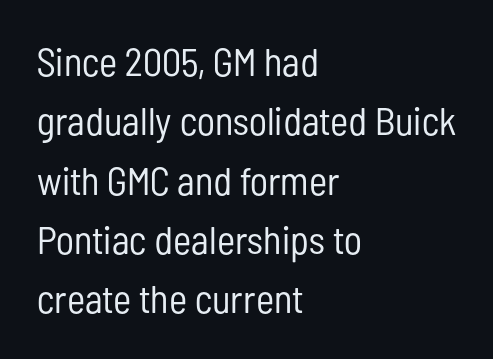
Q: Is the text bold? A: No.
Q: Is the text italic (slanted)? A: No, it is upright.
Q: Is the typeface a serif or a sans-serif typeface? A: Sans-serif.
Q: Is the text underlined? A: No.
Q: How is the paragraph aligned? A: Left-aligned.
Q: Is the spacing between letters normal or unusually wide? A: Normal.
Q: Is the spacing between lines tight, normal or loose? A: Normal.
Q: Width (condensed, normal, or wide)? A: Condensed.
Q: Stroke contrast? A: Low.
Q: x-height? A: Medium.
Q: Monospaced? A: No.
